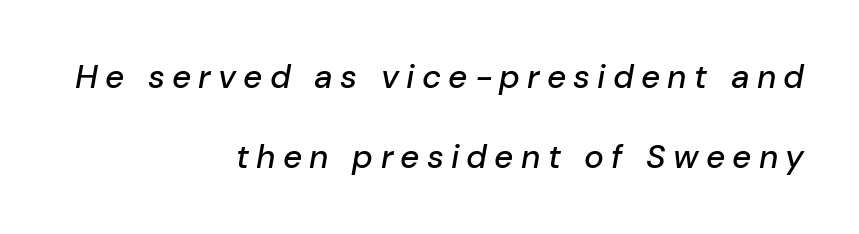
{"italic": "yes", "lean": "right", "slant_degrees": 10, "width": "normal", "stroke_contrast": "low", "x_height": "medium", "monospaced": "no", "underline": "no", "align": "right", "line_spacing": "loose", "line_spacing_ratio": 2.42, "letter_spacing": "wide", "letter_spacing_em": 0.22, "glyph_px": 33}
